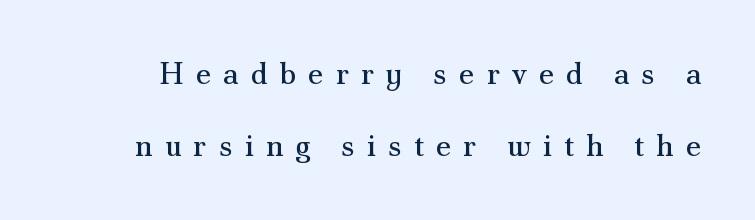
{"serif": "yes", "italic": "no", "bold": "no", "weight": "regular", "width": "normal", "stroke_contrast": "medium", "x_height": "small", "monospaced": "no", "underline": "no", "line_spacing": "loose", "line_spacing_ratio": 2.41, "letter_spacing": "wide", "letter_spacing_em": 0.4, "glyph_px": 30}
